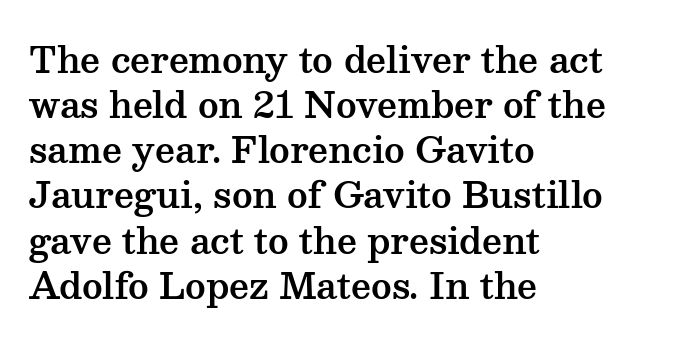
The image shows 35 px wide serif type, upright; set left-aligned, normal line spacing (1.29x), normal letter spacing, not underlined; medium stroke contrast and a medium x-height.
